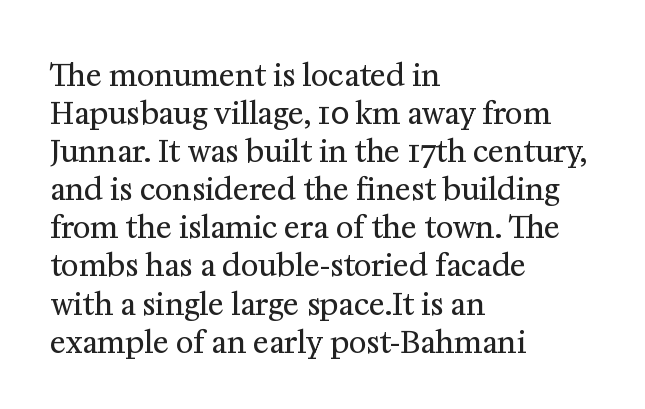
Q: Is the text bold? A: No.
Q: Is the text italic (slanted)? A: No, it is upright.
Q: Is the typeface a serif or a sans-serif typeface? A: Serif.
Q: Is the text underlined? A: No.
Q: How is the paragraph aligned? A: Left-aligned.
Q: Is the spacing between letters normal or unusually wide? A: Normal.
Q: Is the spacing between lines tight, normal or loose? A: Normal.
Q: Width (condensed, normal, or wide)? A: Normal.
Q: Stroke contrast? A: Medium.
Q: x-height? A: Medium.
Q: Monospaced? A: No.
